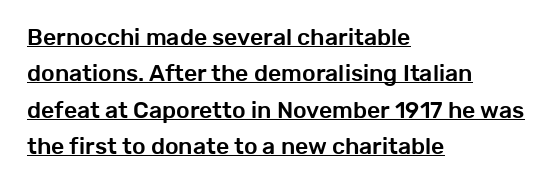
Vertical strokes here are truly vertical. Short note: letters normally spaced. Somebody hit Ctrl+U on this one — the words are underlined. Is there much room between lines? A standard amount, neither cramped nor airy. Horizontally, the lines are justified to the leading edge only.
